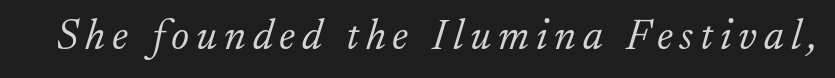
These lines are rendered in a variable-pitch font. The face used here is seriffed, in the tradition of book romans. Compared with ordinary roman type, these characters are visibly tilted. The typeface has the unassuming heft of standard copy or less. The space directly below the letters is spotless.
